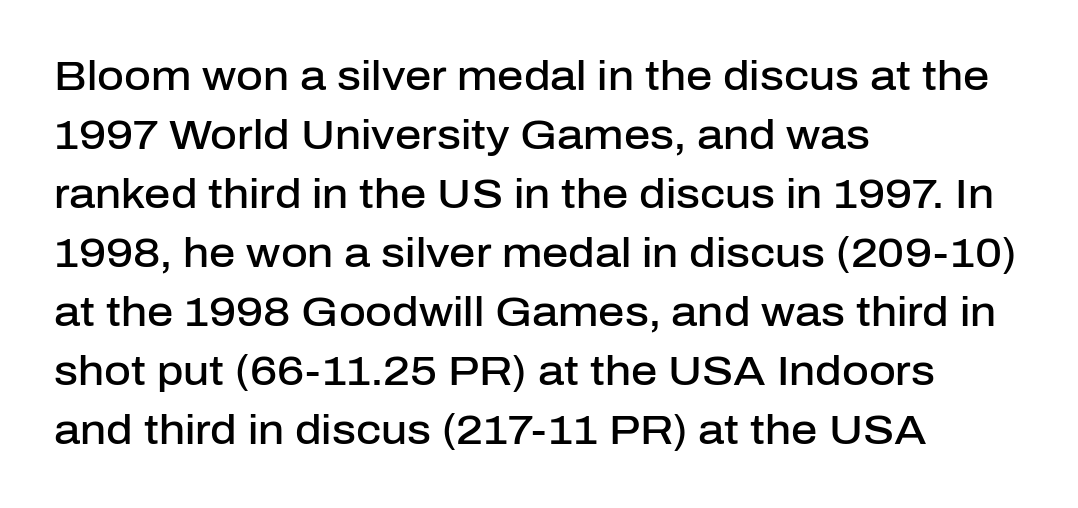
{"serif": "no", "italic": "no", "bold": "semi", "weight": "semibold", "width": "normal", "stroke_contrast": "low", "x_height": "medium", "monospaced": "no", "underline": "no", "align": "left", "line_spacing": "normal", "line_spacing_ratio": 1.44, "letter_spacing": "normal", "letter_spacing_em": 0.0, "glyph_px": 41}
